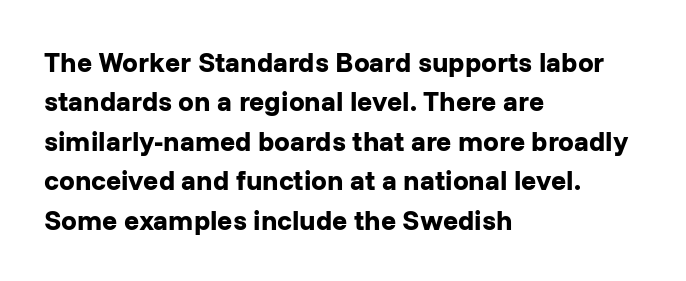
Q: Is the text bold? A: Yes.
Q: Is the text italic (slanted)? A: No, it is upright.
Q: Is the typeface a serif or a sans-serif typeface? A: Sans-serif.
Q: Is the text underlined? A: No.
Q: How is the paragraph aligned? A: Left-aligned.
Q: Is the spacing between letters normal or unusually wide? A: Normal.
Q: Is the spacing between lines tight, normal or loose? A: Normal.
Q: Width (condensed, normal, or wide)? A: Normal.
Q: Stroke contrast? A: Low.
Q: x-height? A: Medium.
Q: Monospaced? A: No.
